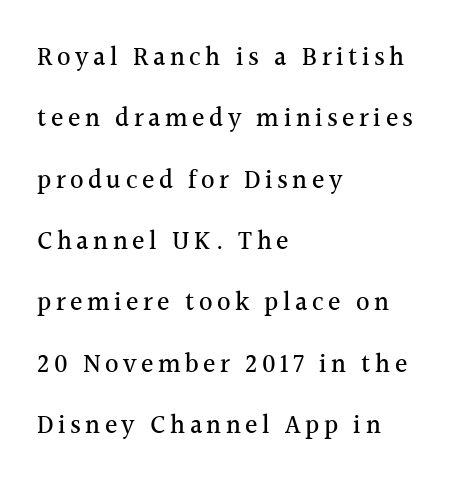
Q: Is the text italic (slanted)? A: No, it is upright.
Q: Is the text underlined? A: No.
Q: How is the paragraph aligned? A: Left-aligned.
Q: Is the spacing between lines tight, normal or loose? A: Loose.
